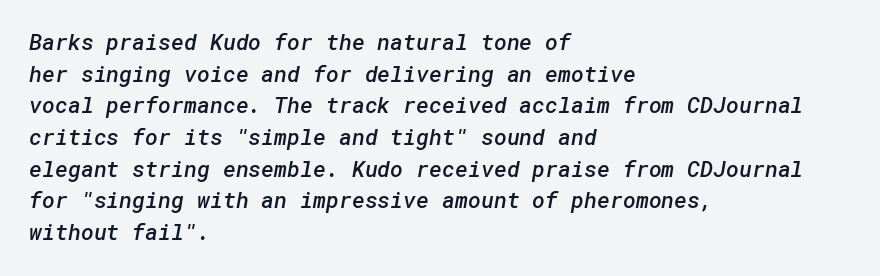
{"bold": "semi", "underline": "no", "align": "left", "line_spacing": "normal", "line_spacing_ratio": 1.44, "letter_spacing": "normal", "letter_spacing_em": 0.0, "glyph_px": 22}
